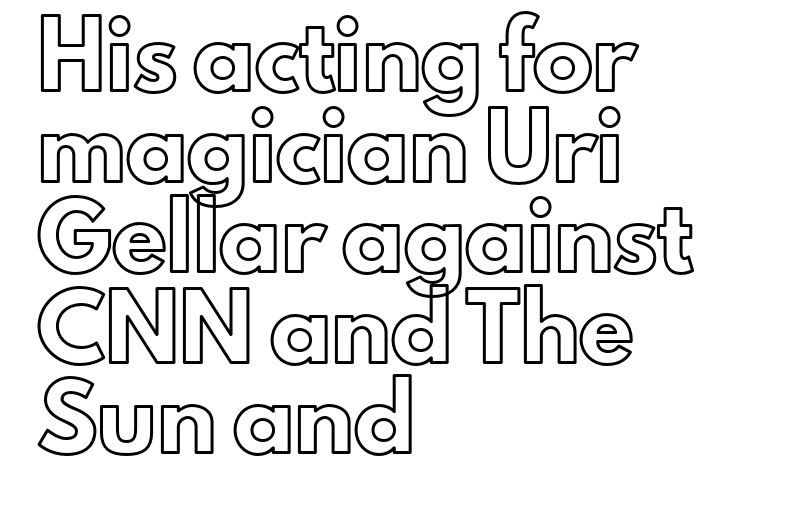
Q: Is the text italic (slanted)? A: No, it is upright.
Q: Is the text underlined? A: No.
Q: How is the paragraph aligned? A: Left-aligned.
Q: Is the spacing between letters normal or unusually wide? A: Normal.
Q: Is the spacing between lines tight, normal or loose? A: Normal.
Q: Width (condensed, normal, or wide)? A: Normal.
Q: x-height? A: Small.
Q: Monospaced? A: No.
